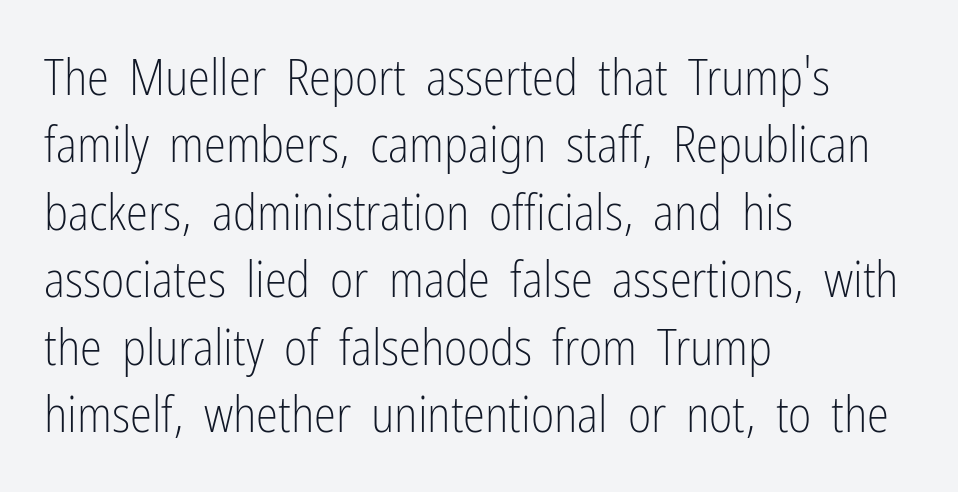
{"serif": "no", "italic": "no", "bold": "no", "weight": "light", "width": "condensed", "stroke_contrast": "low", "x_height": "medium", "monospaced": "no", "underline": "no", "align": "left", "line_spacing": "normal", "line_spacing_ratio": 1.35, "letter_spacing": "normal", "letter_spacing_em": 0.0, "glyph_px": 50}
